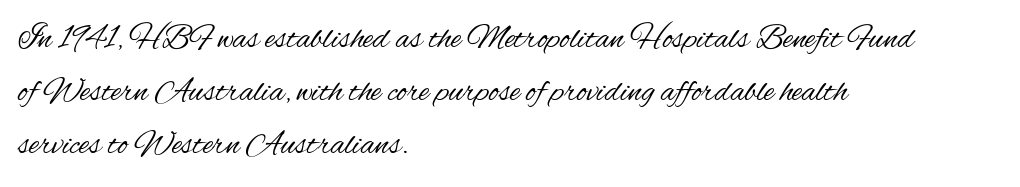
The image shows 34 px regular-weight, condensed sans-serif type; set left-aligned, normal line spacing (1.56x), normal letter spacing, not underlined; medium stroke contrast and a small x-height.
